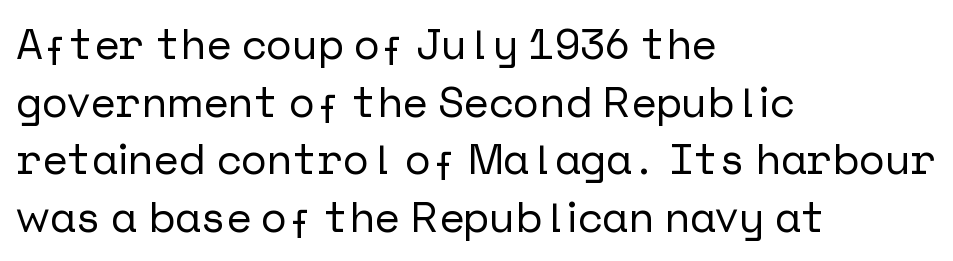
The image shows 43 px sans-serif type, upright; set left-aligned, normal line spacing (1.34x), normal letter spacing, not underlined; low stroke contrast and a medium x-height.
